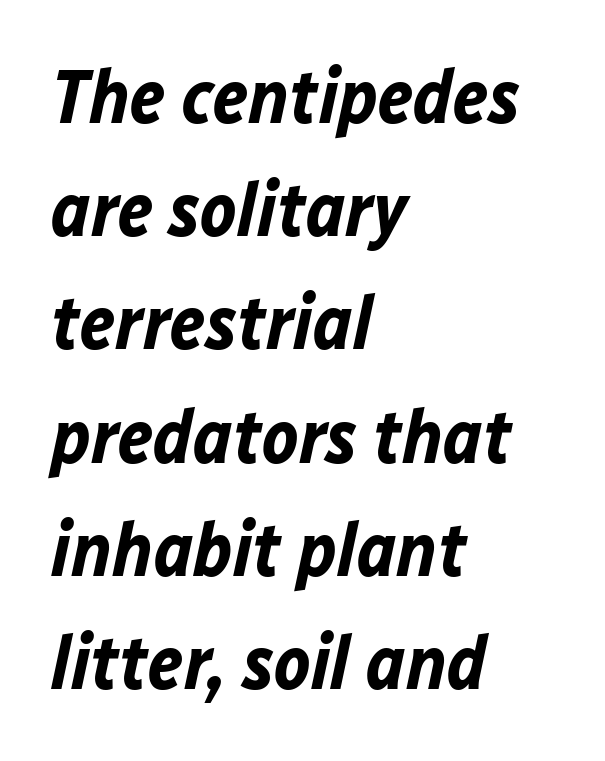
The image shows 76 px bold type, italic (leaning right); set left-aligned, normal line spacing (1.49x), normal letter spacing, not underlined; low stroke contrast and a medium x-height.
